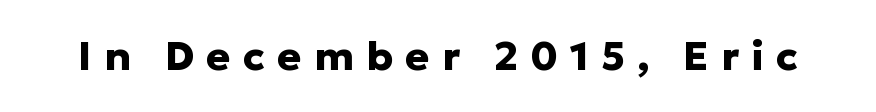
Q: Is the text bold? A: Yes.
Q: Is the text italic (slanted)? A: No, it is upright.
Q: Is the typeface a serif or a sans-serif typeface? A: Sans-serif.
Q: Is the text underlined? A: No.
Q: Is the spacing between letters normal or unusually wide? A: Unusually wide.
Q: Width (condensed, normal, or wide)? A: Normal.
Q: Stroke contrast? A: Low.
Q: x-height? A: Medium.
Q: Monospaced? A: No.
